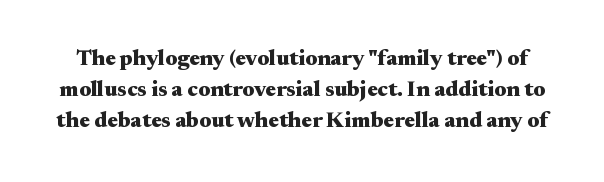
Q: Is the text bold? A: Yes.
Q: Is the text italic (slanted)? A: No, it is upright.
Q: Is the text underlined? A: No.
Q: Is the spacing between letters normal or unusually wide? A: Normal.
Q: Is the spacing between lines tight, normal or loose? A: Normal.
